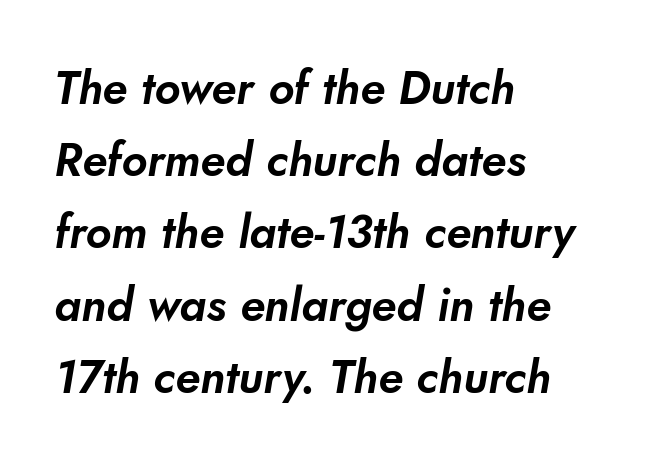
The image shows 46 px sans-serif type; set left-aligned, normal line spacing (1.57x), normal letter spacing, not underlined; low stroke contrast and a small x-height.
